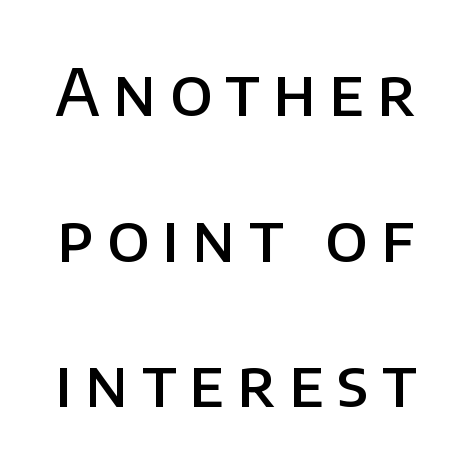
{"serif": "no", "italic": "no", "bold": "semi", "weight": "semibold", "width": "normal", "stroke_contrast": "low", "x_height": "large", "monospaced": "no", "underline": "no", "line_spacing": "loose", "line_spacing_ratio": 2.24, "letter_spacing": "wide", "letter_spacing_em": 0.2, "glyph_px": 65}
